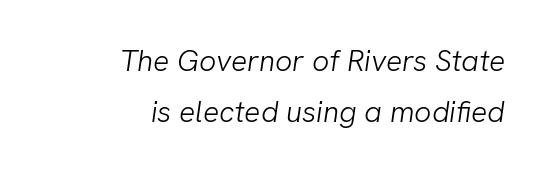
{"serif": "no", "bold": "no", "weight": "light", "width": "normal", "stroke_contrast": "low", "x_height": "medium", "monospaced": "no", "underline": "no", "align": "right", "line_spacing": "normal", "line_spacing_ratio": 1.69, "letter_spacing": "normal", "letter_spacing_em": 0.0, "glyph_px": 30}
